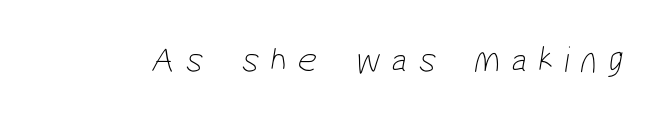
Letterform terminals end flat and unadorned throughout the passage. Stems here are at most as thick as an everyday book face. The face used here is proportionally spaced, like ordinary book or web type. Glance below the letters and you will spot only blank space.
